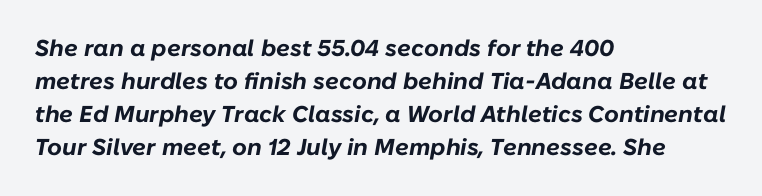
Q: Is the text bold? A: Yes.
Q: Is the text italic (slanted)? A: Yes, it leans right by about 10 degrees.
Q: Is the text underlined? A: No.
Q: How is the paragraph aligned? A: Left-aligned.
Q: Is the spacing between letters normal or unusually wide? A: Normal.
Q: Is the spacing between lines tight, normal or loose? A: Normal.
